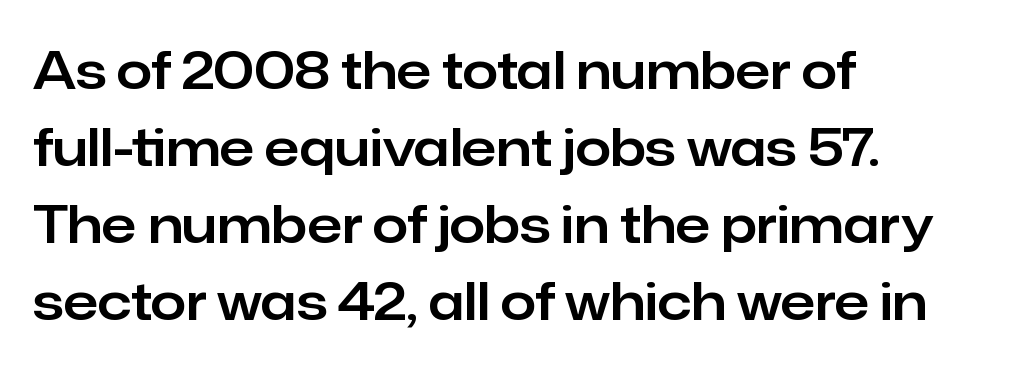
The image shows 51 px sans-serif type, upright; set left-aligned, normal line spacing (1.51x), normal letter spacing, not underlined; low stroke contrast and a medium x-height.
